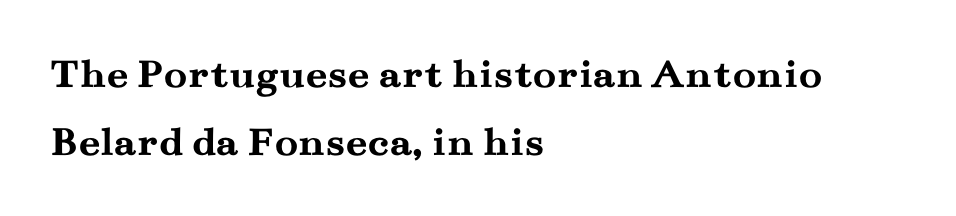
The image shows 43 px semibold, wide serif type, upright; set left-aligned, normal line spacing (1.57x), normal letter spacing, not underlined; medium stroke contrast and a small x-height.
